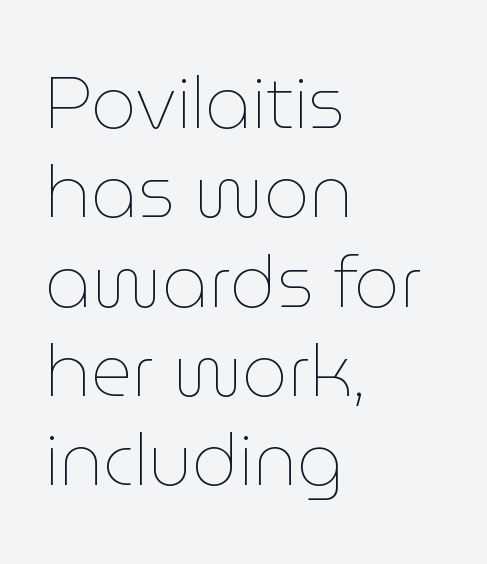
Vertical stems look standard width or narrower in stroke. This rendering features lettering with no underline. In terms of posture, this sample is upright. The horizontal fit of the characters is conventional and even. If you drew a ruler down the left edge, every line would touch it.
